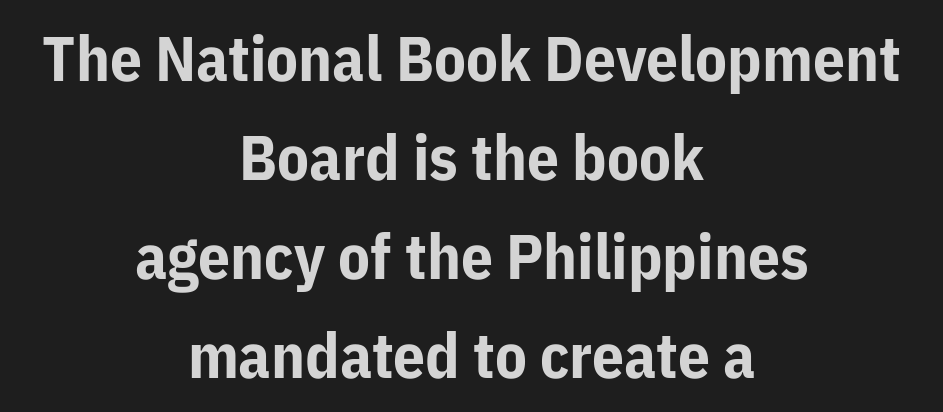
The image shows 63 px bold sans-serif type, upright; set centered, normal line spacing (1.57x), normal letter spacing, not underlined; low stroke contrast and a medium x-height.
